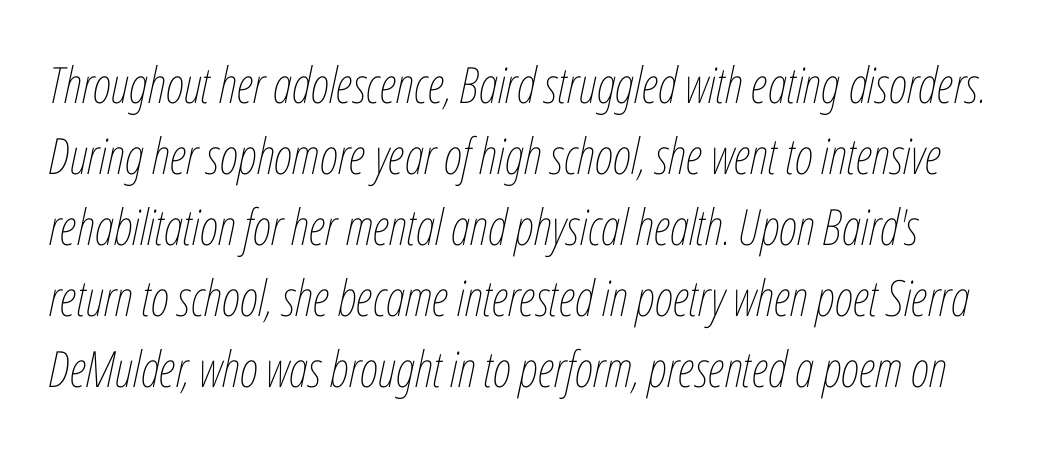
Stroke mass is kept to a normal reading level or below. Between one letter and the next there's only the usual sliver of space. Quick note: italic. The space directly below the letters is spotless.
